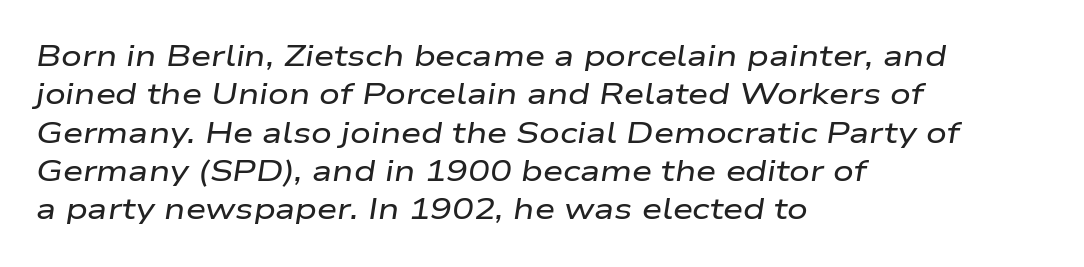
Q: Is the text italic (slanted)? A: Yes, it leans right by about 9 degrees.
Q: Is the text underlined? A: No.
Q: How is the paragraph aligned? A: Left-aligned.
Q: Is the spacing between letters normal or unusually wide? A: Normal.
Q: Is the spacing between lines tight, normal or loose? A: Normal.
Q: Width (condensed, normal, or wide)? A: Wide.
Q: Stroke contrast? A: Low.
Q: x-height? A: Medium.
Q: Monospaced? A: No.
